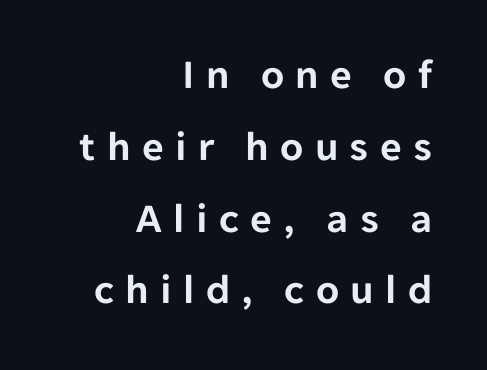
{"serif": "no", "italic": "no", "width": "normal", "stroke_contrast": "low", "x_height": "medium", "monospaced": "no", "underline": "no", "align": "right", "line_spacing_ratio": 1.71, "letter_spacing": "wide", "letter_spacing_em": 0.27, "glyph_px": 42}
